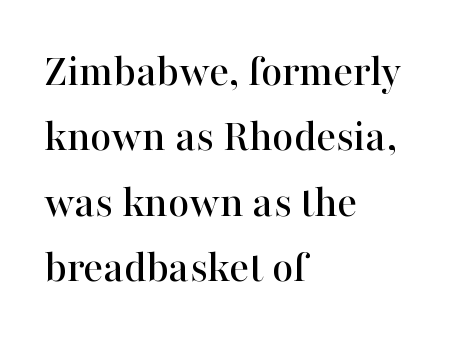
{"serif": "yes", "italic": "no", "width": "normal", "stroke_contrast": "high", "x_height": "medium", "monospaced": "no", "underline": "no", "align": "left", "line_spacing": "normal", "line_spacing_ratio": 1.42, "letter_spacing": "normal", "letter_spacing_em": 0.0, "glyph_px": 46}
